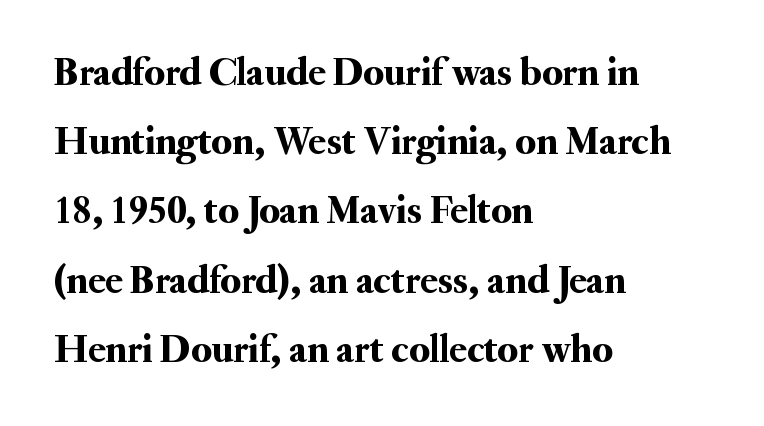
Q: Is the text italic (slanted)? A: No, it is upright.
Q: Is the typeface a serif or a sans-serif typeface? A: Serif.
Q: Is the text underlined? A: No.
Q: How is the paragraph aligned? A: Left-aligned.
Q: Is the spacing between letters normal or unusually wide? A: Normal.
Q: Width (condensed, normal, or wide)? A: Normal.
Q: Stroke contrast? A: Medium.
Q: x-height? A: Small.
Q: Monospaced? A: No.
